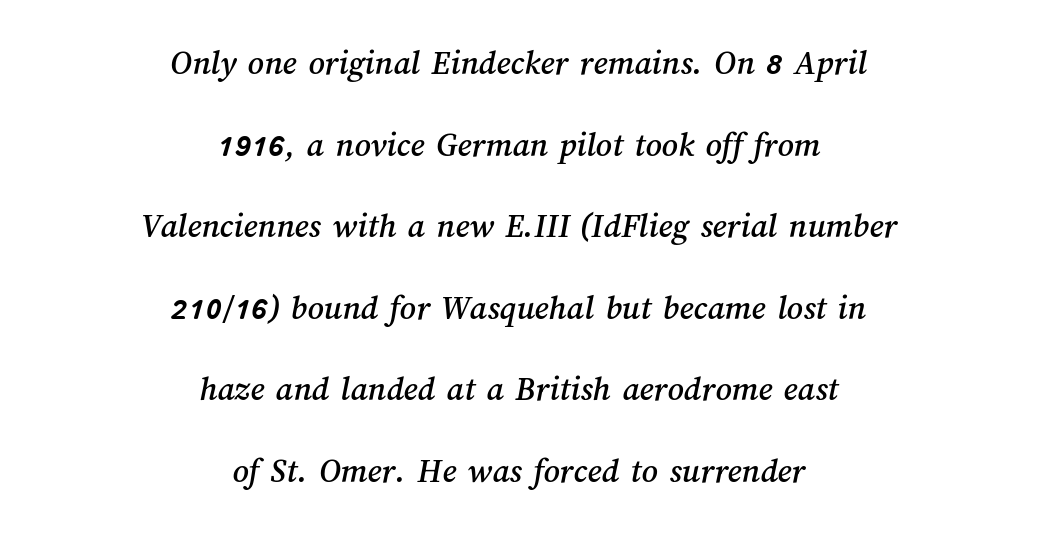
These lines are rendered in a variable-pitch font. Visually the block forms a symmetrical silhouette, jagged on both flanks. The baseline area is clear. Compared with typical paragraphs, the rows here are farther apart. These lines keep a tight, regular rhythm from letter to letter.
